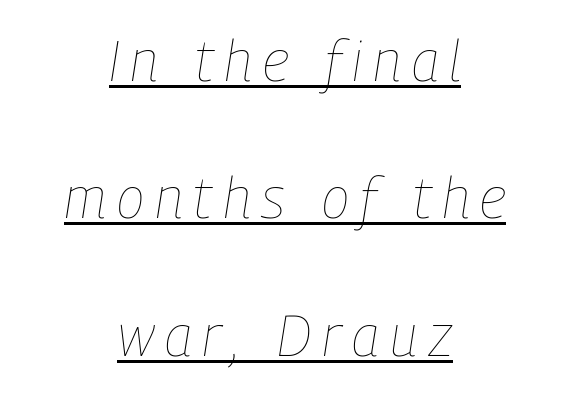
The image shows 57 px thin, condensed type, italic (leaning right); set centered, loose line spacing (2.41x), underlined; low stroke contrast and a medium x-height.
